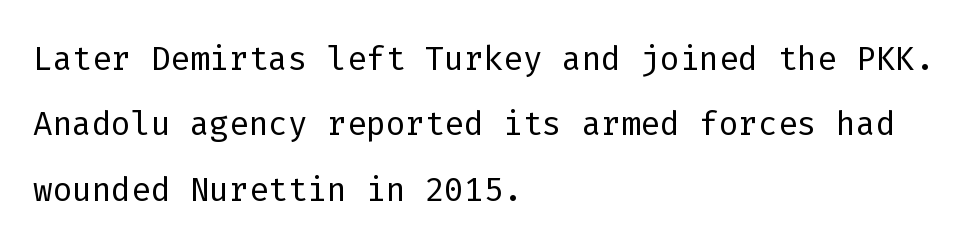
Q: Is the text bold? A: No.
Q: Is the text italic (slanted)? A: No, it is upright.
Q: Is the typeface a serif or a sans-serif typeface? A: Sans-serif.
Q: Is the text underlined? A: No.
Q: How is the paragraph aligned? A: Left-aligned.
Q: Is the spacing between letters normal or unusually wide? A: Normal.
Q: Is the spacing between lines tight, normal or loose? A: Normal.
Q: Width (condensed, normal, or wide)? A: Normal.
Q: Stroke contrast? A: Low.
Q: x-height? A: Medium.
Q: Monospaced? A: Yes.
